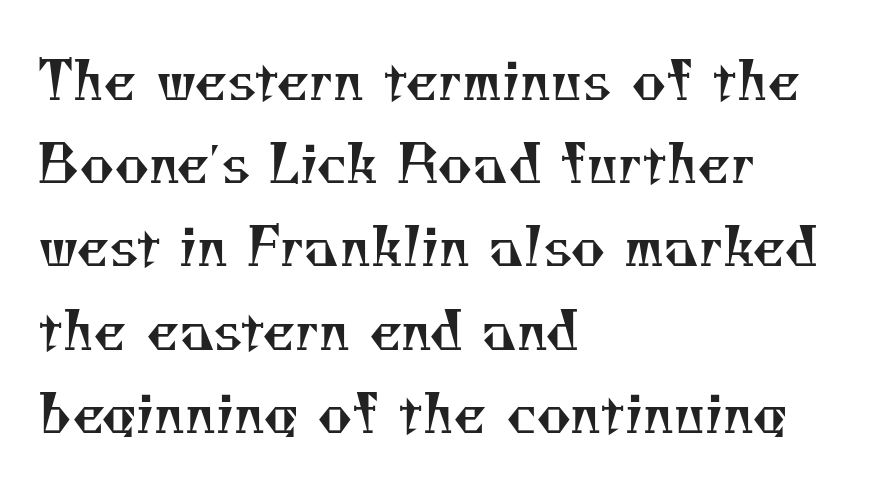
{"serif": "yes", "bold": "no", "weight": "regular", "width": "normal", "stroke_contrast": "medium", "x_height": "small", "monospaced": "no", "underline": "no", "align": "left", "line_spacing": "normal", "line_spacing_ratio": 1.57, "letter_spacing": "normal", "letter_spacing_em": 0.0, "glyph_px": 53}
